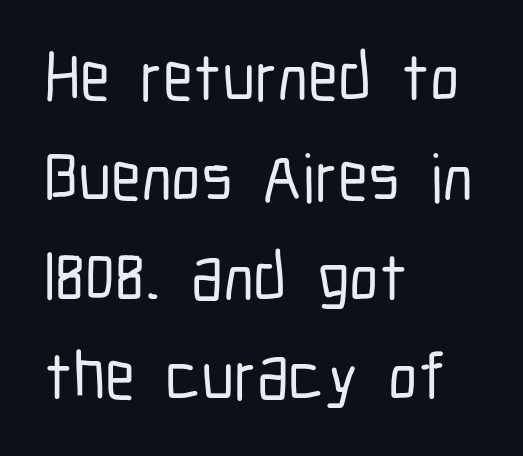
The image shows 67 px condensed sans-serif type, upright; set left-aligned, normal line spacing (1.49x), normal letter spacing, not underlined; low stroke contrast and a medium x-height.
